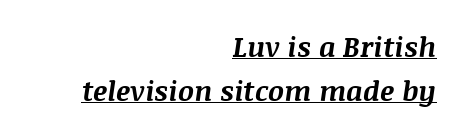
The image shows 28 px bold type, italic (leaning right); set right-aligned, normal line spacing (1.56x), normal letter spacing, underlined; medium stroke contrast and a large x-height.
